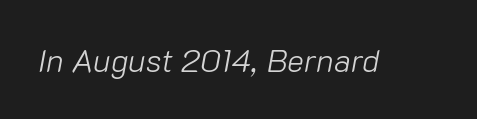
Q: Is the text bold? A: No.
Q: Is the text italic (slanted)? A: Yes, it leans right by about 10 degrees.
Q: Is the text underlined? A: No.
Q: Is the spacing between letters normal or unusually wide? A: Normal.
Q: Width (condensed, normal, or wide)? A: Normal.
Q: Stroke contrast? A: Low.
Q: x-height? A: Medium.
Q: Monospaced? A: No.
